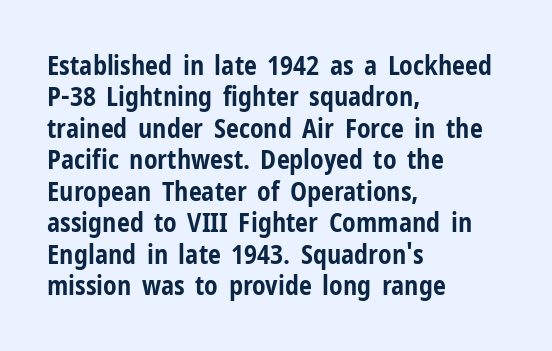
{"italic": "no", "bold": "yes", "underline": "no", "align": "left", "line_spacing_ratio": 1.21, "letter_spacing": "normal", "letter_spacing_em": 0.0, "glyph_px": 26}
